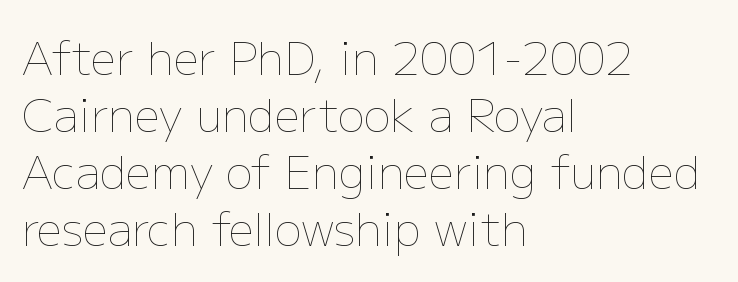
{"italic": "no", "bold": "no", "weight": "thin", "width": "normal", "stroke_contrast": "low", "x_height": "medium", "monospaced": "no", "underline": "no", "align": "left", "line_spacing": "normal", "line_spacing_ratio": 1.27, "letter_spacing": "normal", "letter_spacing_em": 0.0, "glyph_px": 45}
